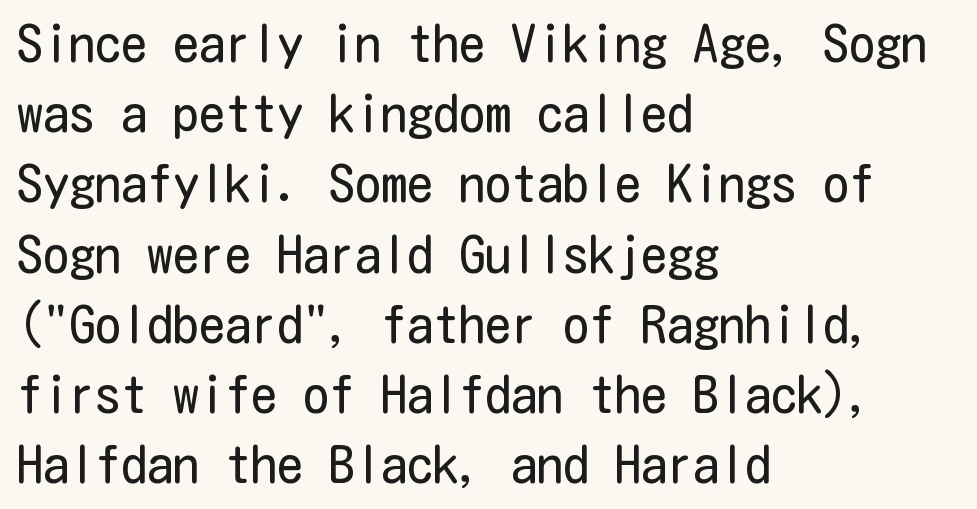
Q: Is the text bold? A: No.
Q: Is the text italic (slanted)? A: No, it is upright.
Q: Is the typeface a serif or a sans-serif typeface? A: Sans-serif.
Q: Is the text underlined? A: No.
Q: How is the paragraph aligned? A: Left-aligned.
Q: Is the spacing between letters normal or unusually wide? A: Normal.
Q: Is the spacing between lines tight, normal or loose? A: Normal.
Q: Width (condensed, normal, or wide)? A: Condensed.
Q: Stroke contrast? A: Low.
Q: x-height? A: Medium.
